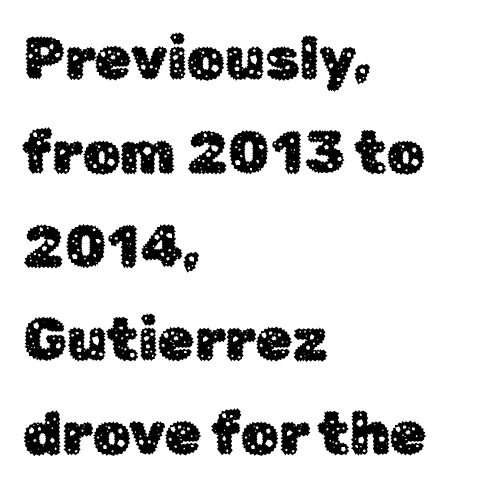
The lines sit at an ordinary, default distance from one another. Tracking here is standard; glyphs follow each other at the usual distance. Where is the straight margin? On the left. This sample has the flowing, uneven cadence of proportional lettering. The text was rendered using a sans face with plain stroke endings.
